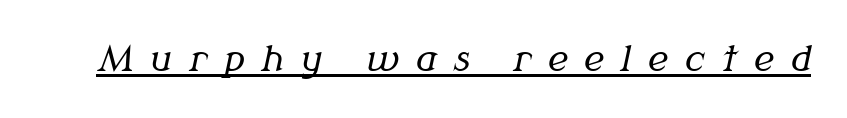
{"serif": "yes", "italic": "yes", "lean": "right", "slant_degrees": 12, "bold": "no", "weight": "regular", "width": "normal", "stroke_contrast": "medium", "x_height": "medium", "monospaced": "no", "underline": "yes", "letter_spacing": "wide", "letter_spacing_em": 0.48, "glyph_px": 35}
